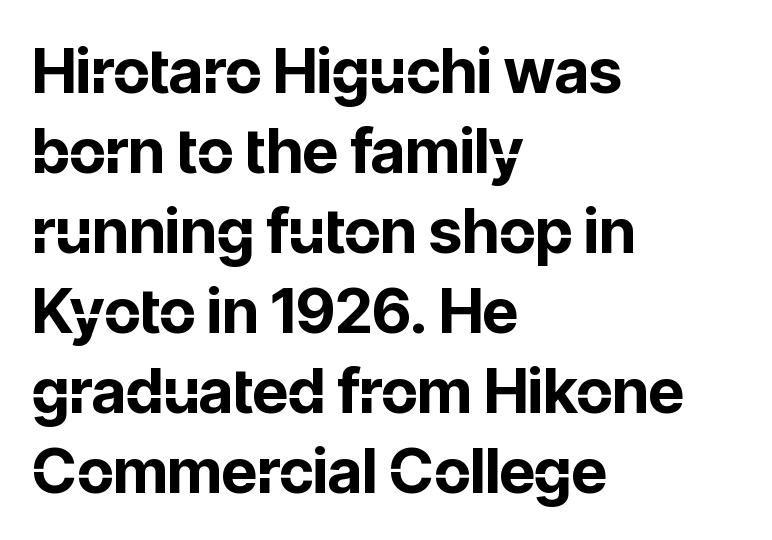
The image shows 62 px bold sans-serif type, upright; set left-aligned, normal line spacing (1.29x), normal letter spacing, not underlined; low stroke contrast and a medium x-height.
